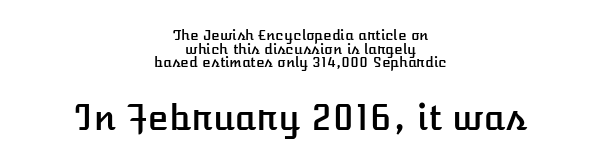
The image shows 35 px text type, upright; set centered, tight line spacing (0.97x), normal letter spacing, not underlined; the second (bottom) block is 2.5x larger; low stroke contrast and a medium x-height.
